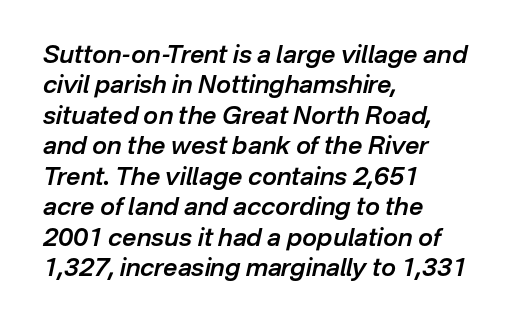
The image shows 25 px text type, italic (leaning right); set left-aligned, line spacing 1.22x, normal letter spacing, not underlined.
